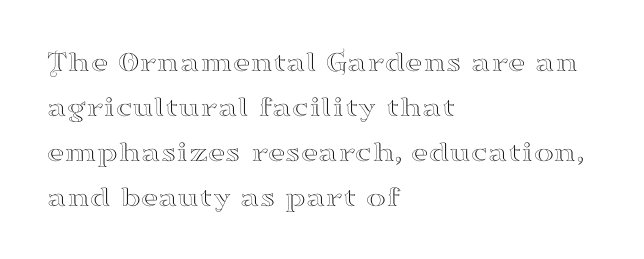
A typesetter would call this proportional, since set widths differ per character. A serif font was chosen for this passage. Vertical strokes here are truly vertical. Honestly, the row spacing looks completely unremarkable. Letters rest on an invisible, unmarked baseline. The letterforms sit shoulder to shoulder at normal distance.
